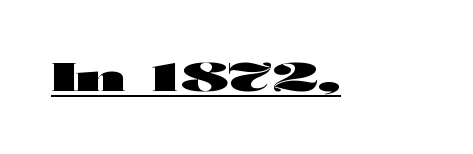
{"serif": "no", "italic": "no", "bold": "yes", "weight": "heavy", "width": "wide", "stroke_contrast": "high", "x_height": "medium", "monospaced": "no", "underline": "yes", "letter_spacing": "normal", "letter_spacing_em": 0.0, "glyph_px": 38}
